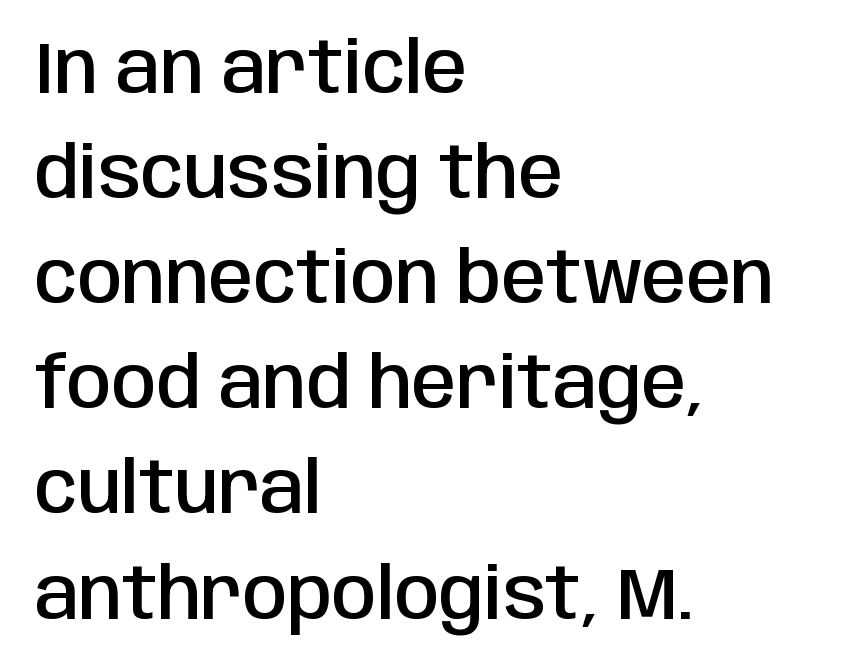
The image shows 72 px semibold, condensed sans-serif type, upright; set left-aligned, normal line spacing (1.46x), normal letter spacing, not underlined; low stroke contrast and a large x-height.
